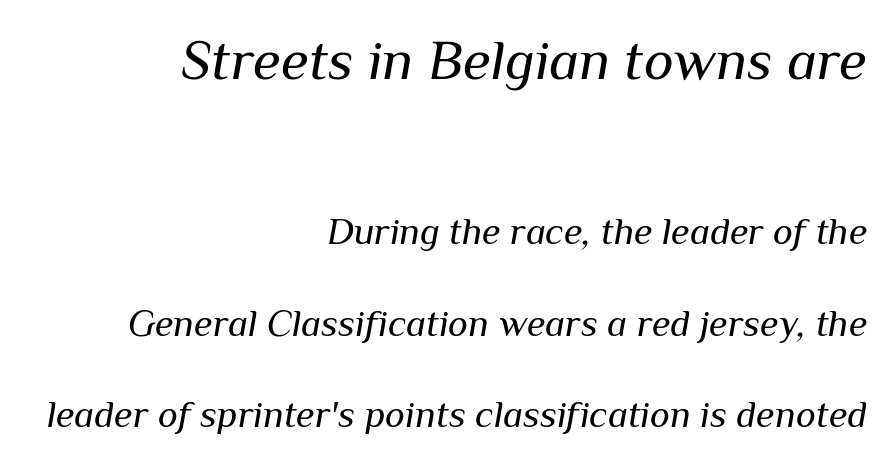
The rendering keeps characters at their native spacing. The leading is generous, giving the passage an open texture. This is oblique type, the kind used for emphasis or titles. The letters in the upper block stand taller than those in the block below.
